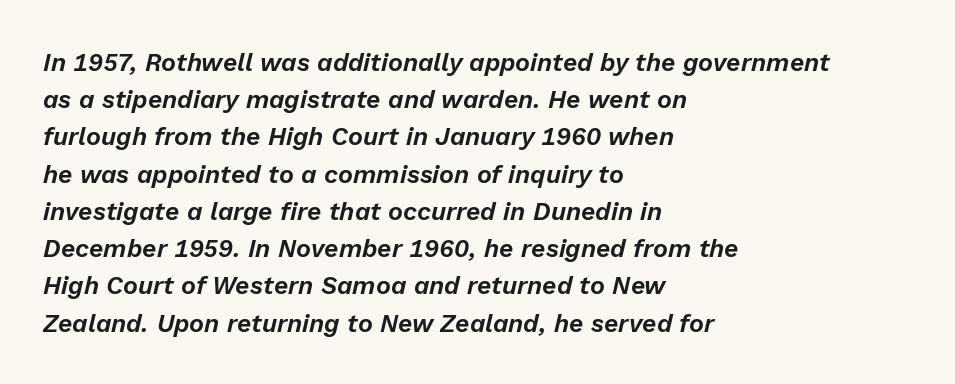
{"italic": "yes", "lean": "right", "slant_degrees": 13, "underline": "no", "align": "left", "line_spacing": "normal", "line_spacing_ratio": 1.49, "letter_spacing": "normal", "letter_spacing_em": 0.0, "glyph_px": 25}
